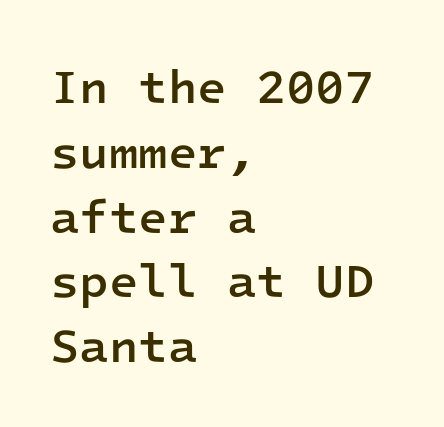
Examine the stroke ends and you'll find no serifs. The tracking reads as untouched default to a designer's eye. Every row of glyphs begins at an identical x-position on the left. Spacing verdict: monospaced, one width for all characters. The typesetting leans somewhat heavy: a semibold. Do the letters lean? They stand straight.
